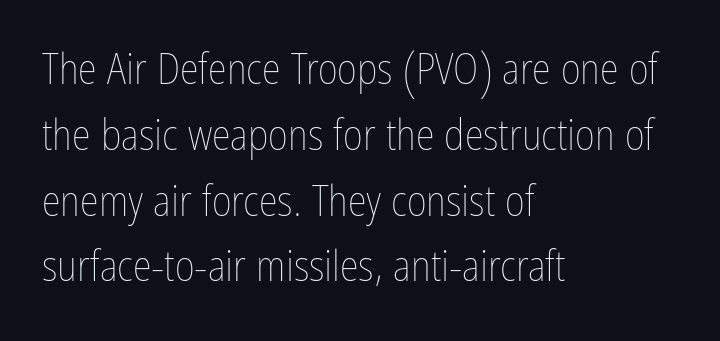
Q: Is the text bold? A: No.
Q: Is the text italic (slanted)? A: No, it is upright.
Q: Is the text underlined? A: No.
Q: How is the paragraph aligned? A: Left-aligned.
Q: Is the spacing between letters normal or unusually wide? A: Normal.
Q: Is the spacing between lines tight, normal or loose? A: Normal.
Q: Width (condensed, normal, or wide)? A: Condensed.
Q: Stroke contrast? A: Low.
Q: x-height? A: Medium.
Q: Monospaced? A: No.
